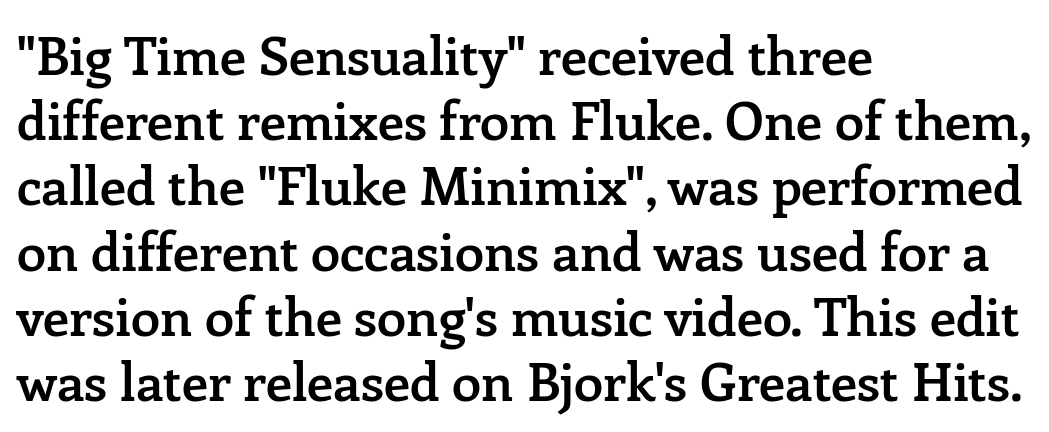
A clean baseline with only descenders dipping below it. Notice how the stems are strictly vertical — no italics here. Does the copy run flush right? No — it runs flush left. Each letter keeps its own natural width here, so spacing adapts to shape. Tracking here is standard; glyphs follow each other at the usual distance. The passage shown is semibold, sitting just below true bold.
